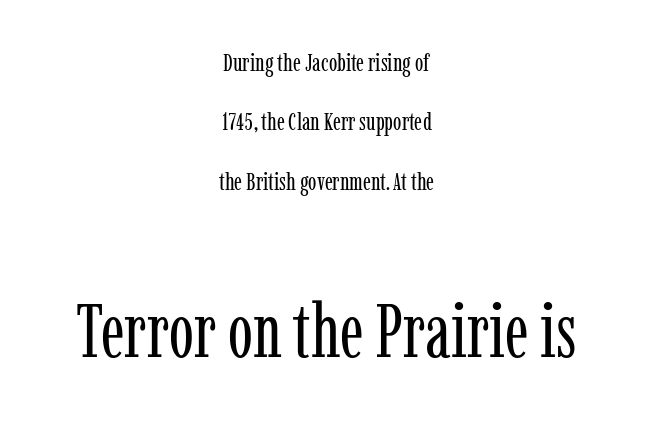
In terms of leading, this rendering errs on the spacious side. You can tell from the footed stems that serif type was used. If you squint, the bottom block still reads clearly — it's the larger of the two. The glyphs are unaccompanied by any horizontal stroke below them. The lettering holds an erect, upright posture throughout.
